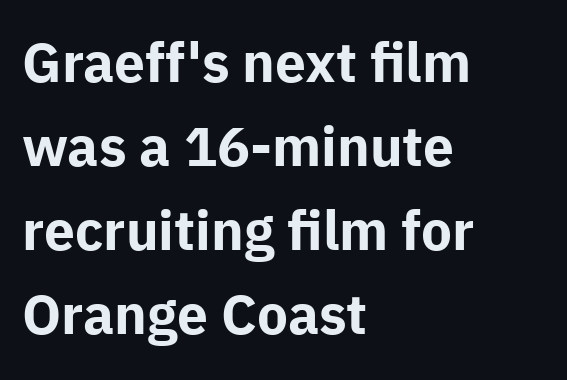
{"serif": "no", "italic": "no", "bold": "yes", "weight": "bold", "width": "normal", "stroke_contrast": "low", "x_height": "medium", "monospaced": "no", "underline": "no", "align": "left", "line_spacing": "normal", "line_spacing_ratio": 1.53, "letter_spacing": "normal", "letter_spacing_em": 0.0, "glyph_px": 55}
